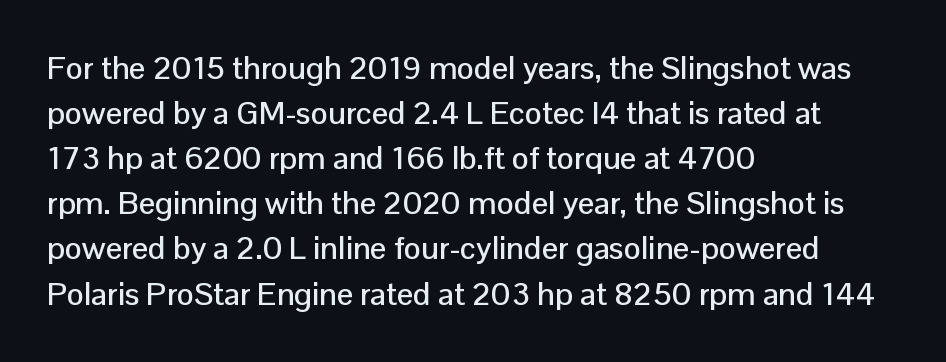
{"serif": "no", "italic": "no", "width": "normal", "stroke_contrast": "low", "x_height": "medium", "monospaced": "no", "underline": "no", "align": "left", "line_spacing": "normal", "line_spacing_ratio": 1.41, "letter_spacing": "normal", "letter_spacing_em": 0.0, "glyph_px": 32}
